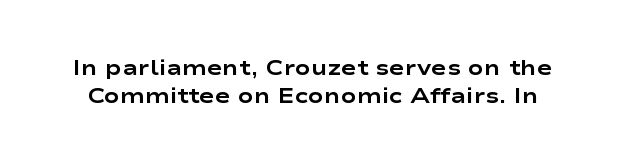
Q: Is the text bold? A: Yes.
Q: Is the text italic (slanted)? A: No, it is upright.
Q: Is the text underlined? A: No.
Q: Is the spacing between letters normal or unusually wide? A: Normal.
Q: Is the spacing between lines tight, normal or loose? A: Normal.
